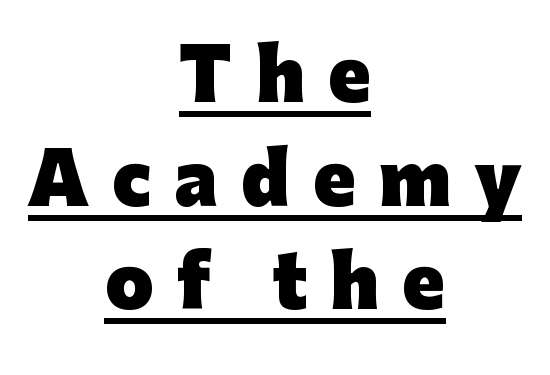
The letters advance in unequal steps, a hallmark of proportional type. The block of text has a typical density, with ordinary space between rows. Are there feet on the stems? There aren't — it's a sans. Caption: multi-line text, centered on the measure. A typographer would call this underscored text. Strong, thick strokes mark this as bold type.
